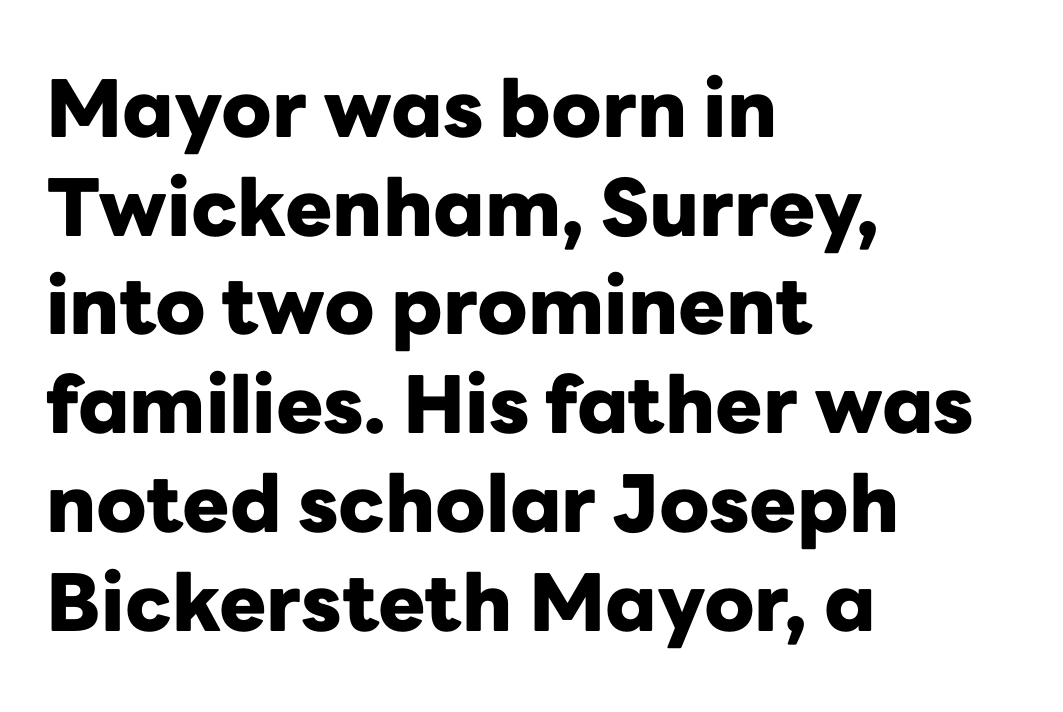
Every letter is thick-stroked: bold, no question. Character widths vary here, with narrow letters taking less room than wide ones. The rendering keeps characters at their native spacing. The space directly below the letters is spotless.
